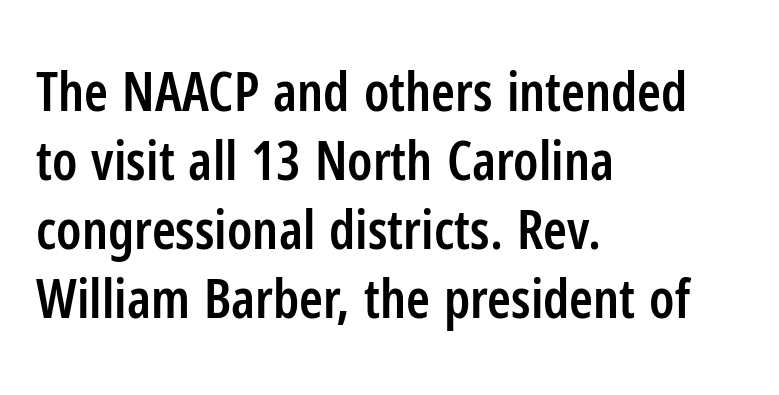
You could not count columns in this text — the font is proportionally spaced. These lines sit exactly where default settings would place them. Quick note: underline off. Emphasis by weight is partial: semibold. The axis of the letterforms is exactly vertical.
